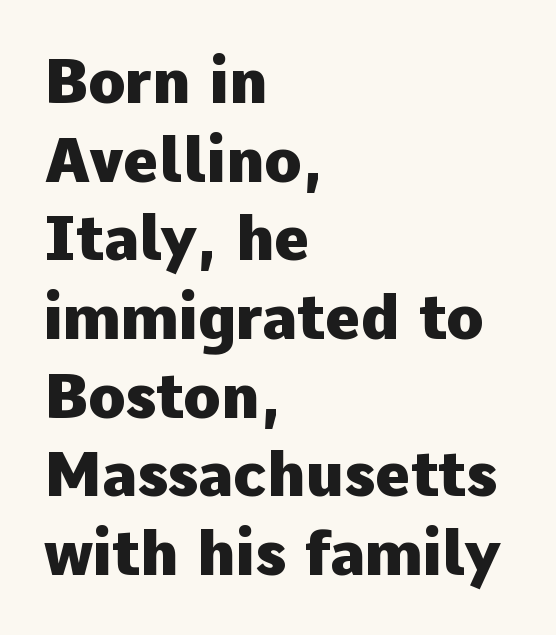
Q: Is the text bold? A: Yes.
Q: Is the text italic (slanted)? A: No, it is upright.
Q: Is the typeface a serif or a sans-serif typeface? A: Sans-serif.
Q: Is the text underlined? A: No.
Q: How is the paragraph aligned? A: Left-aligned.
Q: Is the spacing between letters normal or unusually wide? A: Normal.
Q: Is the spacing between lines tight, normal or loose? A: Normal.
Q: Width (condensed, normal, or wide)? A: Normal.
Q: Stroke contrast? A: Low.
Q: x-height? A: Medium.
Q: Monospaced? A: No.
